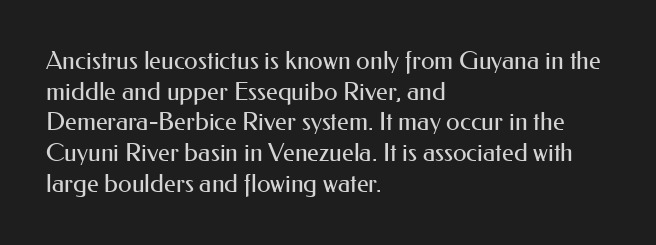
The letters look calm and open, with moderate or lighter stems. Descenders are the only things crossing below the line. Left-aligned paragraph, ragged on the right. Short note: letters normally spaced.
